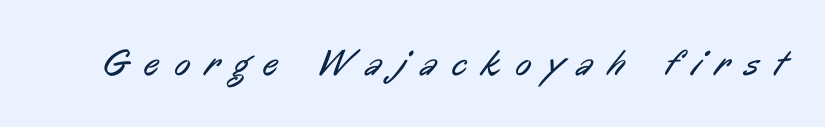
{"serif": "no", "bold": "no", "weight": "regular", "width": "condensed", "stroke_contrast": "low", "x_height": "medium", "monospaced": "no", "underline": "no", "letter_spacing": "wide", "letter_spacing_em": 0.42, "glyph_px": 37}
